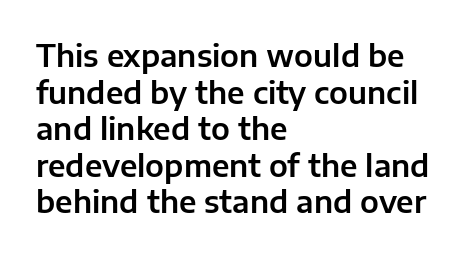
{"serif": "no", "italic": "no", "width": "normal", "stroke_contrast": "low", "x_height": "medium", "monospaced": "no", "underline": "no", "align": "left", "line_spacing_ratio": 1.22, "letter_spacing": "normal", "letter_spacing_em": 0.0, "glyph_px": 30}
